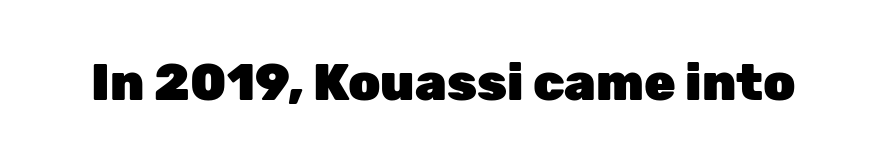
{"serif": "no", "italic": "no", "bold": "yes", "weight": "heavy", "width": "normal", "stroke_contrast": "low", "x_height": "medium", "monospaced": "no", "underline": "no", "letter_spacing": "normal", "letter_spacing_em": 0.0, "glyph_px": 51}
